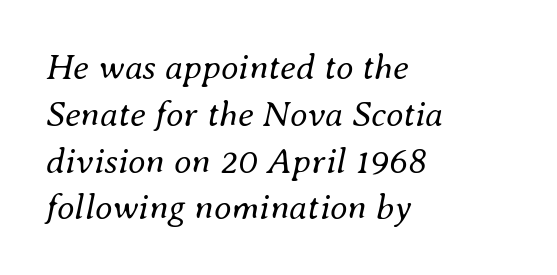
Between one letter and the next there's only the usual sliver of space. The face used here is proportionally spaced, like ordinary book or web type. Looking at the ascenders, they clearly lean. Alignment: flush left.
